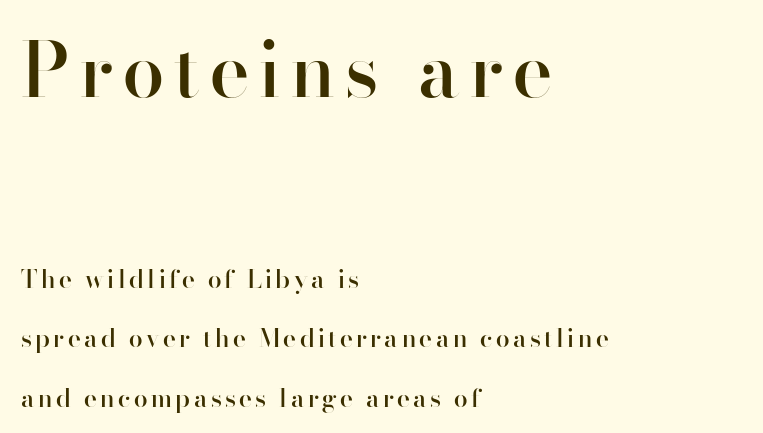
{"serif": "no", "italic": "no", "bold": "semi", "weight": "semibold", "width": "normal", "stroke_contrast": "high", "x_height": "small", "monospaced": "no", "underline": "no", "align": "left", "line_spacing": "loose", "line_spacing_ratio": 2.38, "larger_block": "first", "size_ratio": 3.04, "glyph_px": 76}
